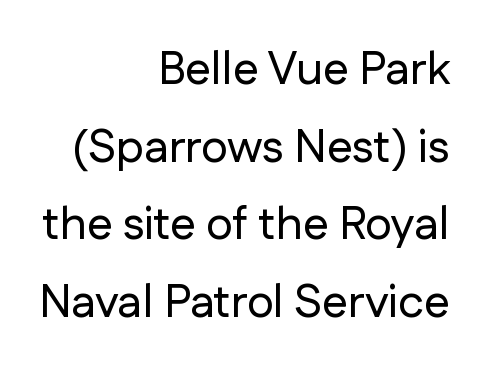
Vertically, the passage feels balanced, rows spaced as you'd expect. The paragraph has a hard right edge and a soft left edge. The rendering keeps characters at their native spacing. Here the designer chose a conventional face with non-uniform glyph widths.
